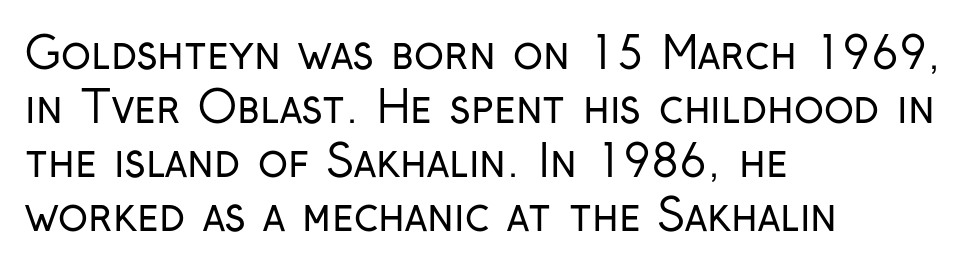
The image shows 44 px regular-weight, condensed sans-serif type, upright; set left-aligned, line spacing 1.23x, normal letter spacing, not underlined; low stroke contrast and a medium x-height.
